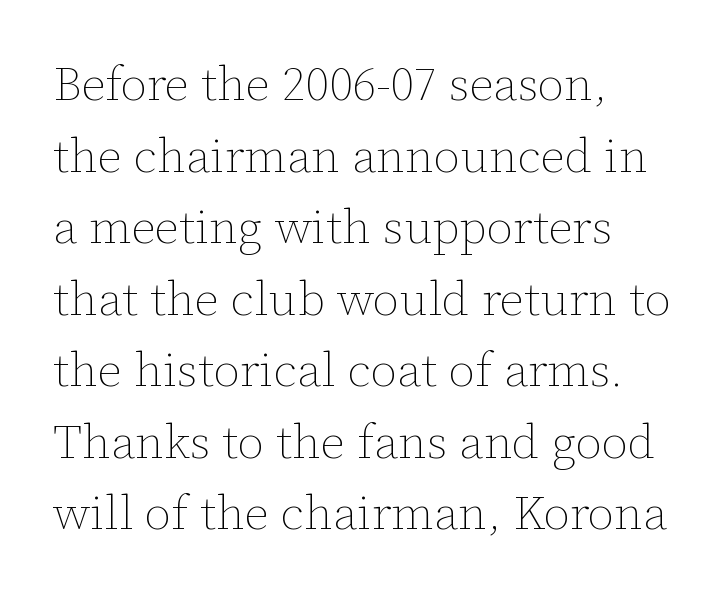
Nothing unusual about the tracking: characters are spaced as the font intends. Stem width sits at or under what a default text font uses. Italic? Not at all — the glyphs are vertical. Note the varied advance widths — an 'i' is clearly narrower than an 'm'.
